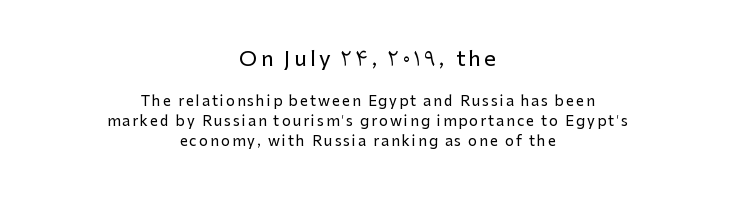
{"italic": "no", "underline": "no", "align": "center", "line_spacing": "normal", "line_spacing_ratio": 1.43, "larger_block": "first", "size_ratio": 1.5, "glyph_px": 21}
